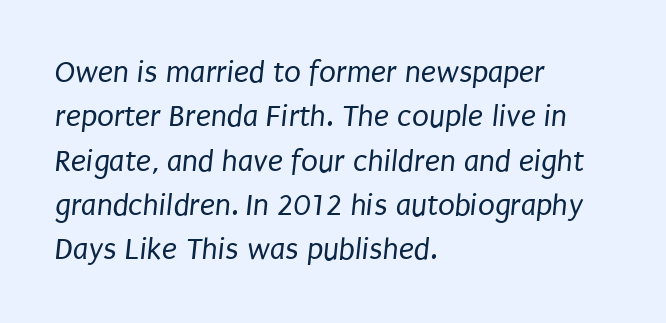
Note the varied advance widths — an 'i' is clearly narrower than an 'm'. Examine the stroke ends and you'll find no serifs. Between one letter and the next there's only the usual sliver of space. Each new line begins a customary step beneath the previous one. Quick note: underline off.
